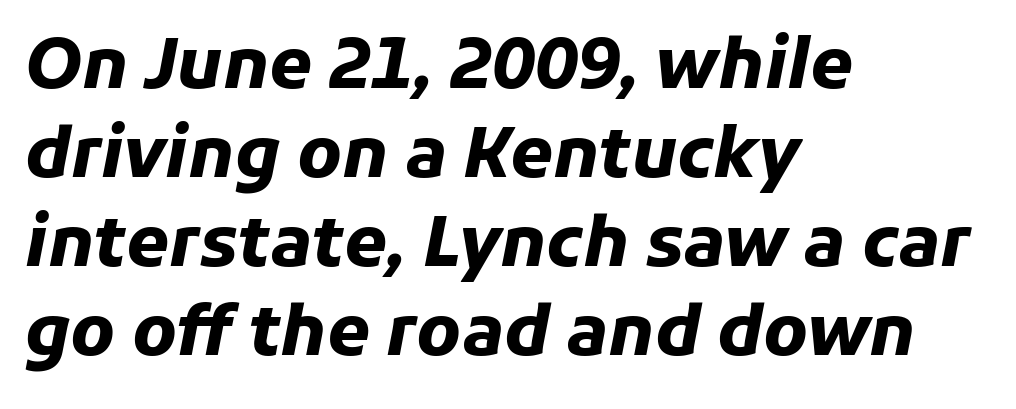
{"italic": "yes", "lean": "right", "slant_degrees": 11, "bold": "yes", "weight": "heavy", "width": "normal", "stroke_contrast": "low", "x_height": "medium", "monospaced": "no", "underline": "no", "align": "left", "line_spacing": "normal", "line_spacing_ratio": 1.29, "letter_spacing": "normal", "letter_spacing_em": 0.0, "glyph_px": 69}
